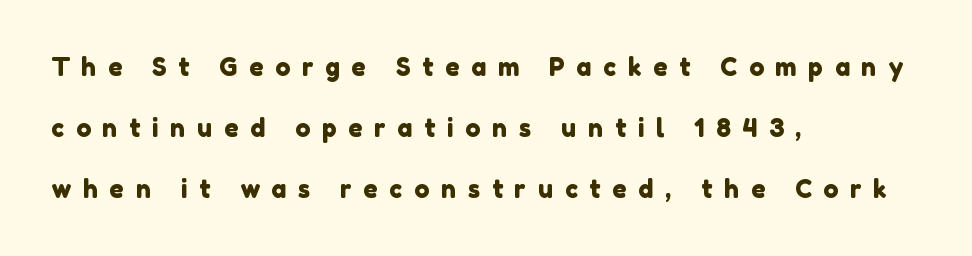
The image shows 25 px text type; set left-aligned, loose line spacing (2.45x), unusually wide letter spacing (+0.47 em), not underlined.
